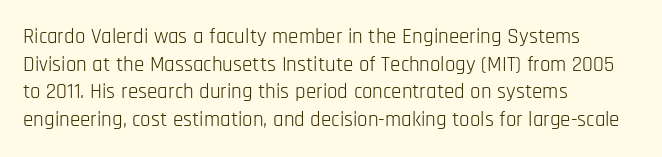
Q: Is the text bold? A: No.
Q: Is the text italic (slanted)? A: No, it is upright.
Q: Is the text underlined? A: No.
Q: How is the paragraph aligned? A: Left-aligned.
Q: Is the spacing between letters normal or unusually wide? A: Normal.
Q: Is the spacing between lines tight, normal or loose? A: Normal.
